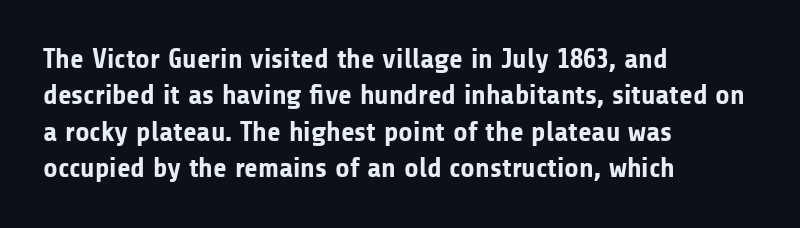
Q: Is the text bold? A: Yes.
Q: Is the text italic (slanted)? A: No, it is upright.
Q: Is the typeface a serif or a sans-serif typeface? A: Sans-serif.
Q: Is the text underlined? A: No.
Q: How is the paragraph aligned? A: Left-aligned.
Q: Is the spacing between letters normal or unusually wide? A: Normal.
Q: Is the spacing between lines tight, normal or loose? A: Normal.
Q: Width (condensed, normal, or wide)? A: Normal.
Q: Stroke contrast? A: Low.
Q: x-height? A: Medium.
Q: Monospaced? A: No.
